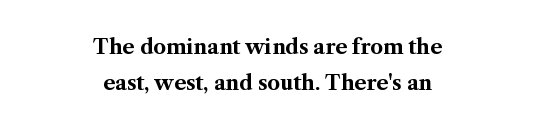
{"italic": "no", "bold": "yes", "underline": "no", "align": "center", "line_spacing_ratio": 1.79, "letter_spacing": "normal", "letter_spacing_em": 0.0, "glyph_px": 20}
